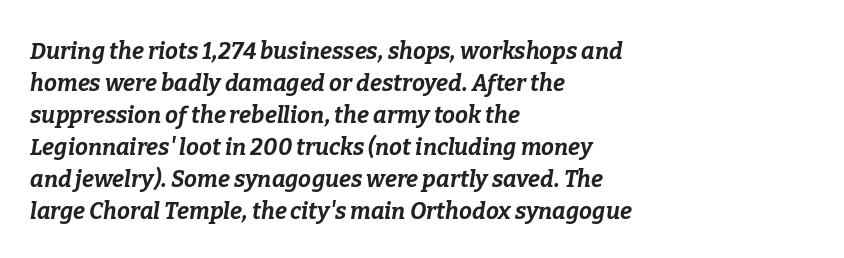
Q: Is the text bold? A: Yes.
Q: Is the text italic (slanted)? A: Yes, it leans right by about 9 degrees.
Q: Is the text underlined? A: No.
Q: How is the paragraph aligned? A: Left-aligned.
Q: Is the spacing between letters normal or unusually wide? A: Normal.
Q: Is the spacing between lines tight, normal or loose? A: Normal.
